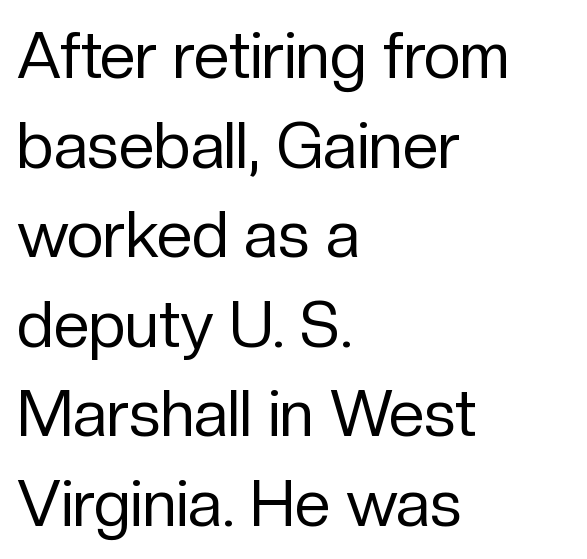
{"serif": "no", "italic": "no", "bold": "no", "weight": "regular", "width": "normal", "stroke_contrast": "low", "x_height": "medium", "monospaced": "no", "underline": "no", "align": "left", "line_spacing": "normal", "line_spacing_ratio": 1.4, "letter_spacing": "normal", "letter_spacing_em": 0.0, "glyph_px": 64}
